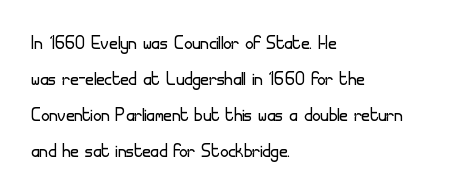
The foot of each line stays bare and open. It's the straight-up-and-down kind of type. The gaps between neighbouring characters are ordinary and unremarkable. A normal amount of white space separates one row of letters from the next. Typeset ragged right — the left edge is the straight one. Is the stroke heavy? The answer is a plain regular-or-lighter.
